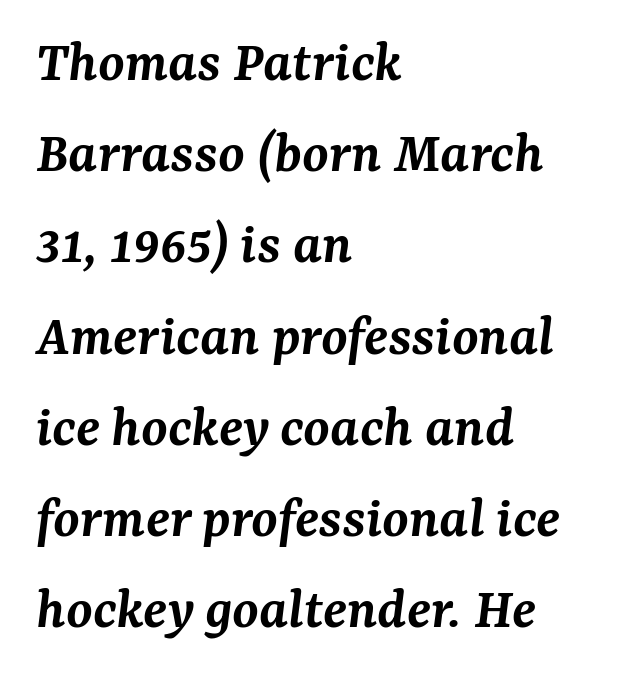
Q: Is the text bold? A: Semi-bold.
Q: Is the text italic (slanted)? A: Yes, it leans right by about 7 degrees.
Q: Is the typeface a serif or a sans-serif typeface? A: Serif.
Q: Is the text underlined? A: No.
Q: How is the paragraph aligned? A: Left-aligned.
Q: Is the spacing between letters normal or unusually wide? A: Normal.
Q: Is the spacing between lines tight, normal or loose? A: Normal.
Q: Width (condensed, normal, or wide)? A: Normal.
Q: Stroke contrast? A: Medium.
Q: x-height? A: Medium.
Q: Monospaced? A: No.
